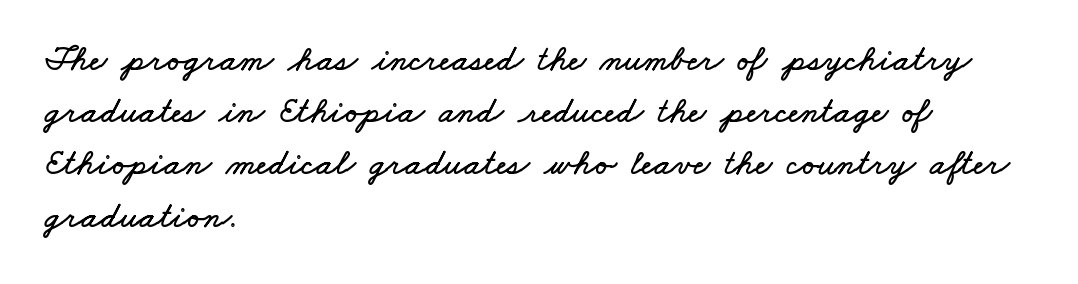
The image shows 36 px wide type; set left-aligned, normal line spacing (1.45x), normal letter spacing, not underlined; low stroke contrast and a small x-height.
